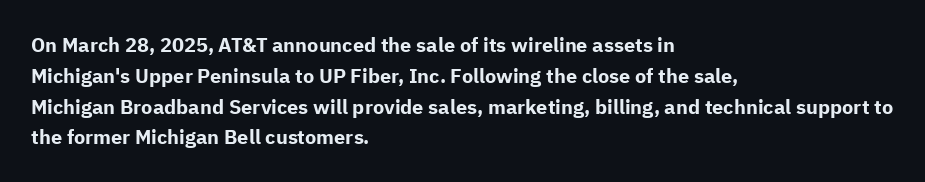
A student would call this left alignment; a typographer would say flush left, rag right. Any mark beneath the type? The region is blank. A dark, heavy texture on the line: the type is bold. The leading is moderate, giving the passage an even texture. The gaps between neighbouring characters are ordinary and unremarkable. The axis of the letterforms is exactly vertical.
